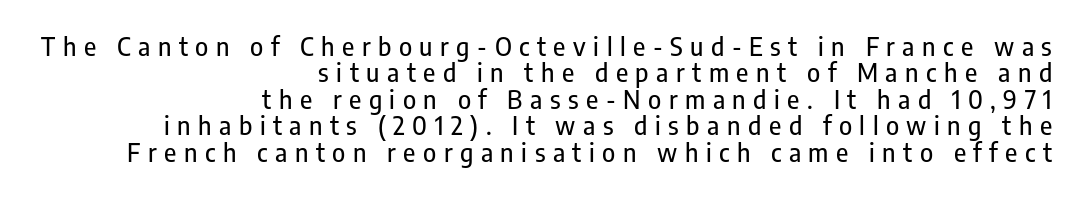
Q: Is the text italic (slanted)? A: No, it is upright.
Q: Is the text underlined? A: No.
Q: How is the paragraph aligned? A: Right-aligned.
Q: Is the spacing between letters normal or unusually wide? A: Unusually wide.
Q: Is the spacing between lines tight, normal or loose? A: Tight.
